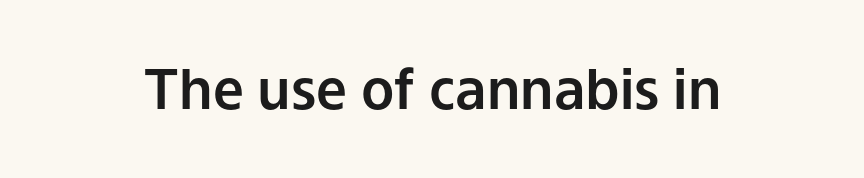
Is this a fixed-width face? No — the glyphs have proportional, varying widths. Font category for this specimen: sans-serif. Descenders are the only things crossing below the line. Ordinary non-slanted type is in use.
